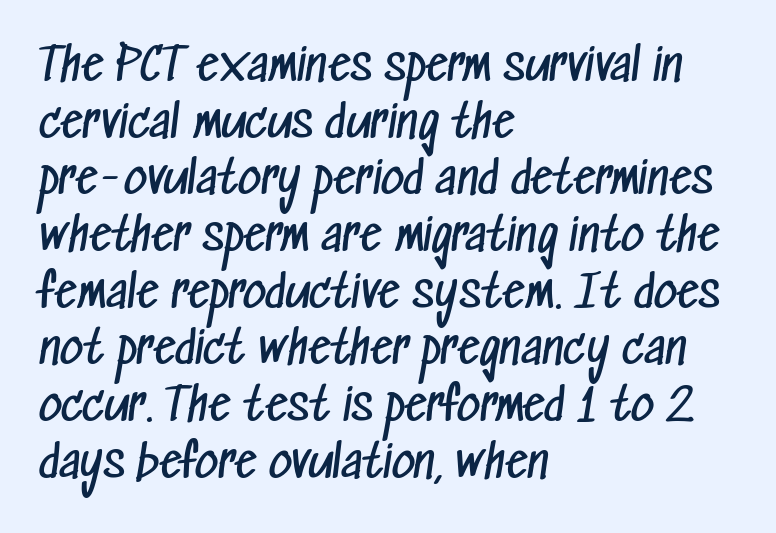
You can tell from the bare stems that sans-serif type was used. Bold? No — there's no thickening of the strokes. In terms of letterspacing, this is plain default setting. The passage shown is typed in a proportional face where columns would drift. Students, observe: this is what conventionally led text looks like.
